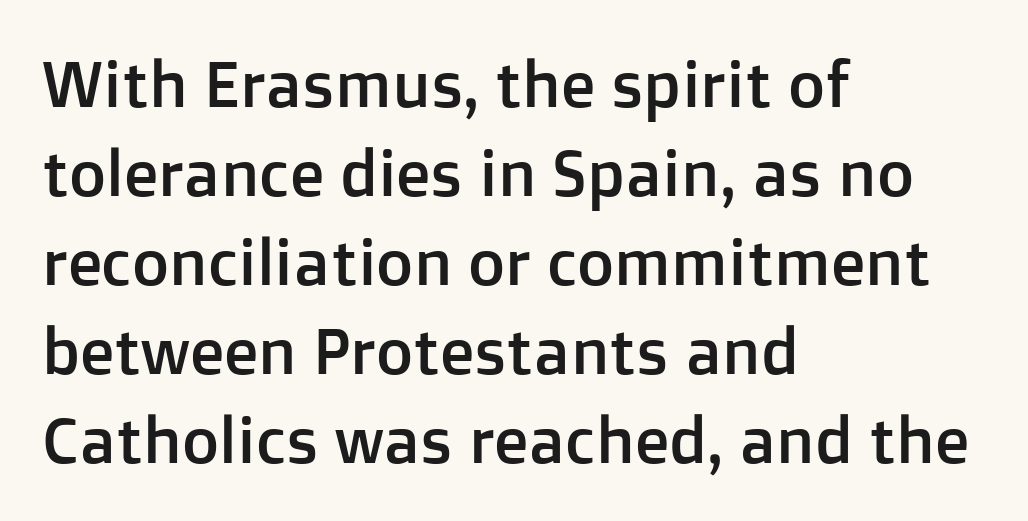
Q: Is the text italic (slanted)? A: No, it is upright.
Q: Is the typeface a serif or a sans-serif typeface? A: Sans-serif.
Q: Is the text underlined? A: No.
Q: How is the paragraph aligned? A: Left-aligned.
Q: Is the spacing between letters normal or unusually wide? A: Normal.
Q: Is the spacing between lines tight, normal or loose? A: Normal.
Q: Width (condensed, normal, or wide)? A: Normal.
Q: Stroke contrast? A: Low.
Q: x-height? A: Medium.
Q: Monospaced? A: No.
